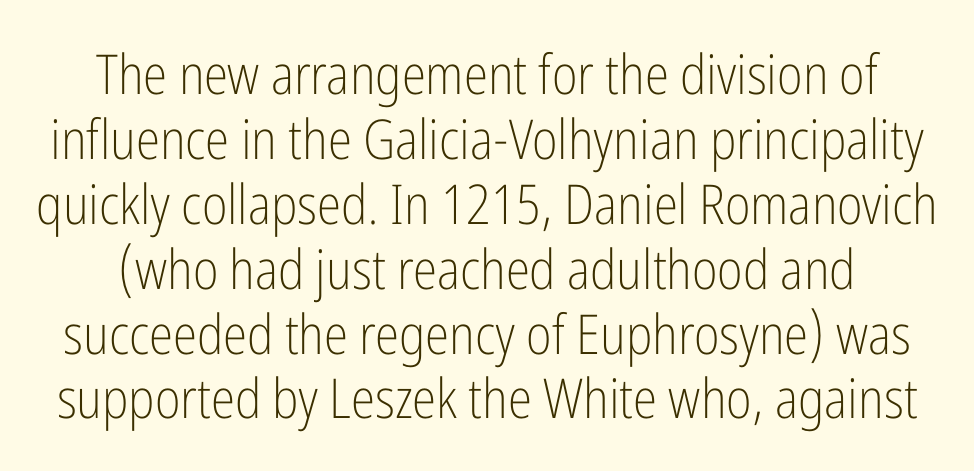
The image shows 55 px light, condensed sans-serif type, upright; set line spacing 1.18x, normal letter spacing, not underlined; low stroke contrast and a medium x-height.
